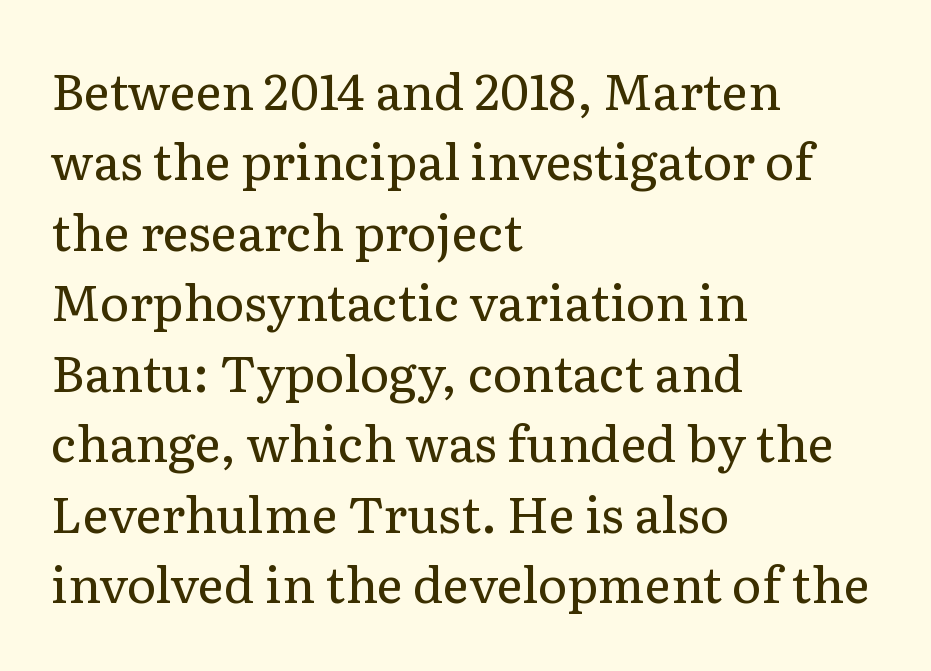
{"serif": "yes", "italic": "no", "bold": "no", "weight": "regular", "width": "normal", "stroke_contrast": "low", "x_height": "medium", "monospaced": "no", "underline": "no", "align": "left", "line_spacing": "normal", "line_spacing_ratio": 1.41, "letter_spacing": "normal", "letter_spacing_em": 0.0, "glyph_px": 50}
